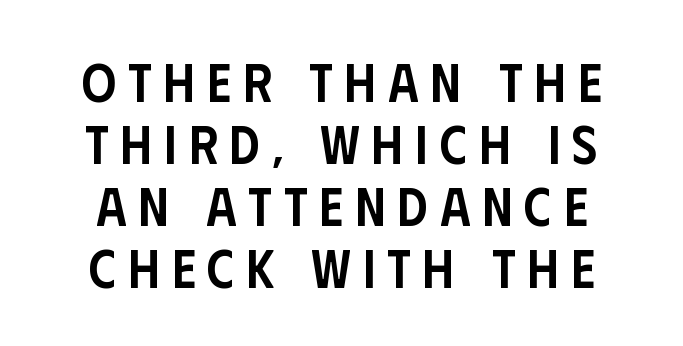
Q: Is the text bold? A: Semi-bold.
Q: Is the text italic (slanted)? A: No, it is upright.
Q: Is the typeface a serif or a sans-serif typeface? A: Sans-serif.
Q: Is the text underlined? A: No.
Q: Is the spacing between letters normal or unusually wide? A: Unusually wide.
Q: Is the spacing between lines tight, normal or loose? A: Tight.
Q: Width (condensed, normal, or wide)? A: Condensed.
Q: Stroke contrast? A: Low.
Q: x-height? A: Large.
Q: Monospaced? A: No.
